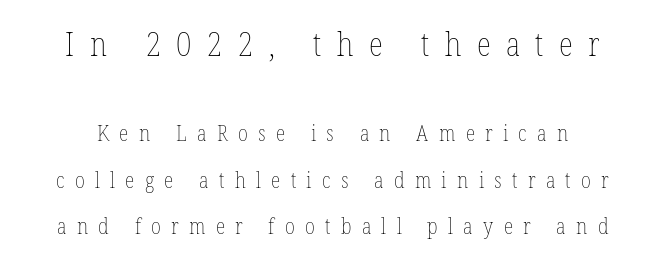
The image shows 33 px thin, condensed type, upright; set loose line spacing (2.13x), unusually wide letter spacing (+0.47 em), not underlined; the first (top) block is 1.5x larger; low stroke contrast and a medium x-height.
